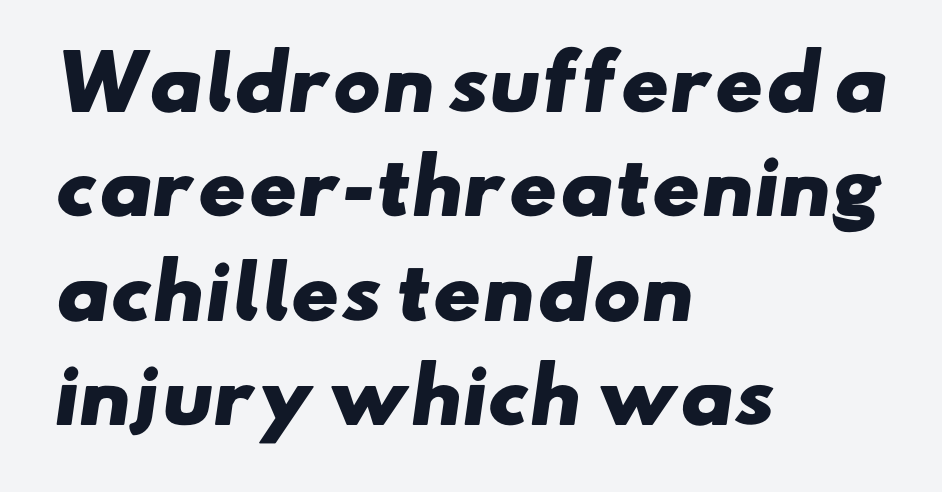
The image shows 73 px heavy, wide sans-serif type; set left-aligned, normal line spacing (1.43x), normal letter spacing, not underlined; low stroke contrast and a small x-height.
